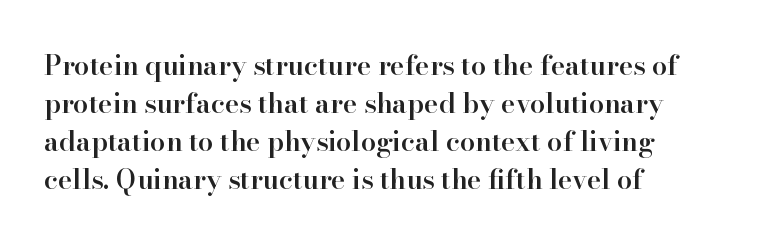
The lines sit at an ordinary, default distance from one another. Compared with typical body copy, the letter spacing here is the same. Casual observation: everything's shoved over to the left. The lettering stays uniformly vertical, giving the passage a roman look.
